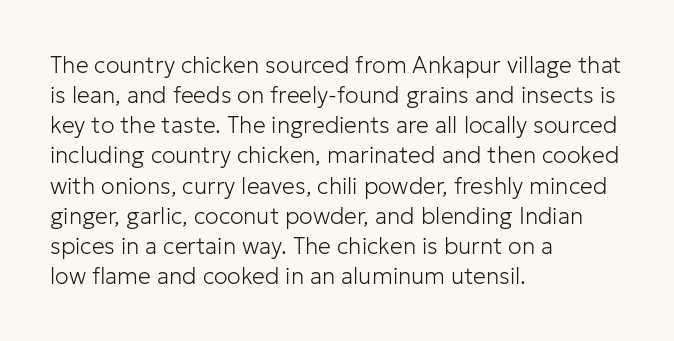
The image shows 23 px text type, upright; set left-aligned, normal line spacing (1.31x), normal letter spacing, not underlined.
